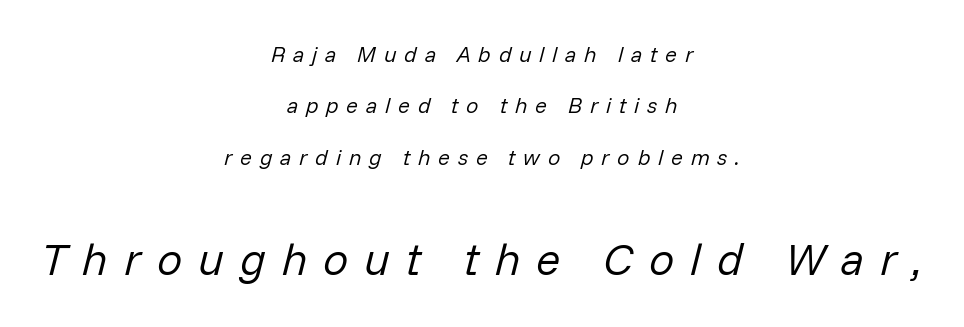
{"italic": "yes", "lean": "right", "slant_degrees": 14, "bold": "no", "weight": "regular", "width": "normal", "stroke_contrast": "low", "x_height": "medium", "monospaced": "no", "underline": "no", "align": "center", "line_spacing": "loose", "line_spacing_ratio": 2.33, "letter_spacing": "wide", "letter_spacing_em": 0.35, "larger_block": "second", "size_ratio": 2.05, "glyph_px": 45}
